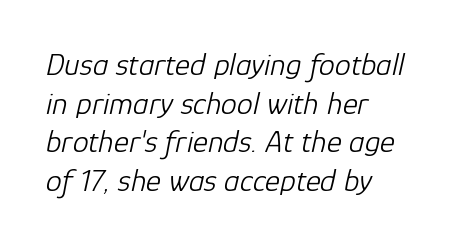
The image shows 32 px light type, italic (leaning right); set left-aligned, line spacing 1.21x, normal letter spacing, not underlined; low stroke contrast and a medium x-height.
